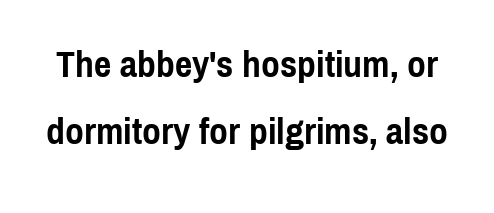
Q: Is the text bold? A: Yes.
Q: Is the text italic (slanted)? A: No, it is upright.
Q: Is the typeface a serif or a sans-serif typeface? A: Sans-serif.
Q: Is the text underlined? A: No.
Q: Is the spacing between letters normal or unusually wide? A: Normal.
Q: Width (condensed, normal, or wide)? A: Condensed.
Q: x-height? A: Medium.
Q: Monospaced? A: No.
